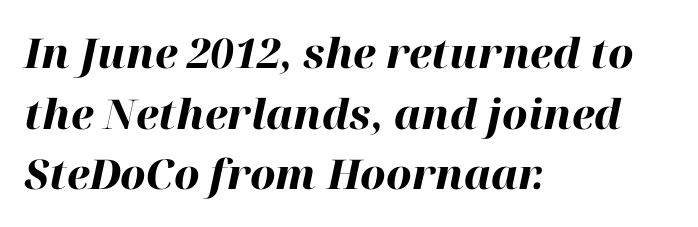
Q: Is the text bold? A: Yes.
Q: Is the text italic (slanted)? A: Yes, it leans right by about 12 degrees.
Q: Is the text underlined? A: No.
Q: How is the paragraph aligned? A: Left-aligned.
Q: Is the spacing between letters normal or unusually wide? A: Normal.
Q: Is the spacing between lines tight, normal or loose? A: Normal.
Q: Width (condensed, normal, or wide)? A: Normal.
Q: Stroke contrast? A: High.
Q: x-height? A: Medium.
Q: Monospaced? A: No.
